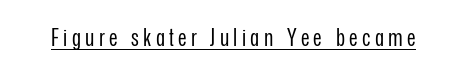
The image shows 24 px text type, upright; set underlined.
